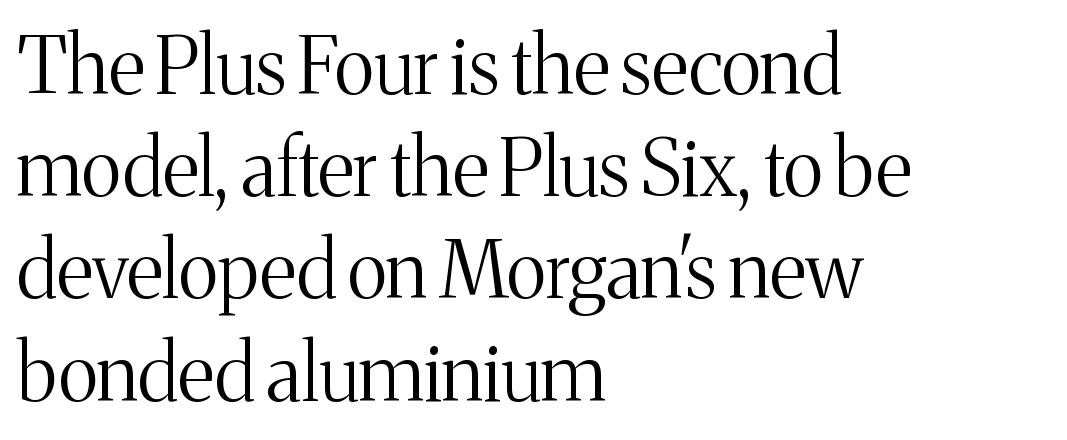
Q: Is the text bold? A: No.
Q: Is the text italic (slanted)? A: No, it is upright.
Q: Is the typeface a serif or a sans-serif typeface? A: Serif.
Q: Is the text underlined? A: No.
Q: How is the paragraph aligned? A: Left-aligned.
Q: Is the spacing between letters normal or unusually wide? A: Normal.
Q: Is the spacing between lines tight, normal or loose? A: Normal.
Q: Width (condensed, normal, or wide)? A: Normal.
Q: Stroke contrast? A: Medium.
Q: x-height? A: Medium.
Q: Monospaced? A: No.
